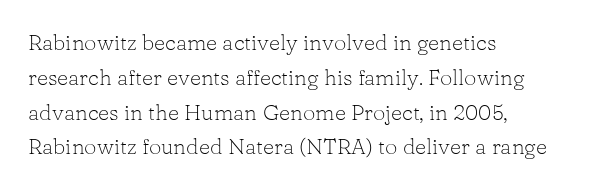
{"italic": "no", "bold": "no", "underline": "no", "align": "left", "line_spacing": "normal", "line_spacing_ratio": 1.58, "letter_spacing": "normal", "letter_spacing_em": 0.0, "glyph_px": 22}
